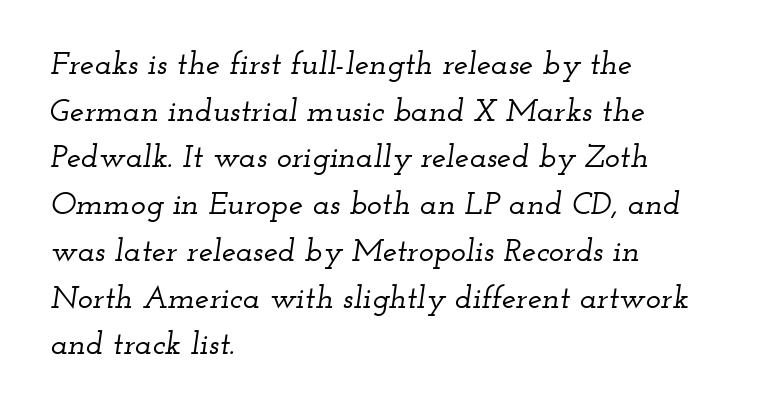
The image shows 32 px wide serif type, italic (leaning right); set left-aligned, normal line spacing (1.46x), normal letter spacing, not underlined; low stroke contrast and a small x-height.
